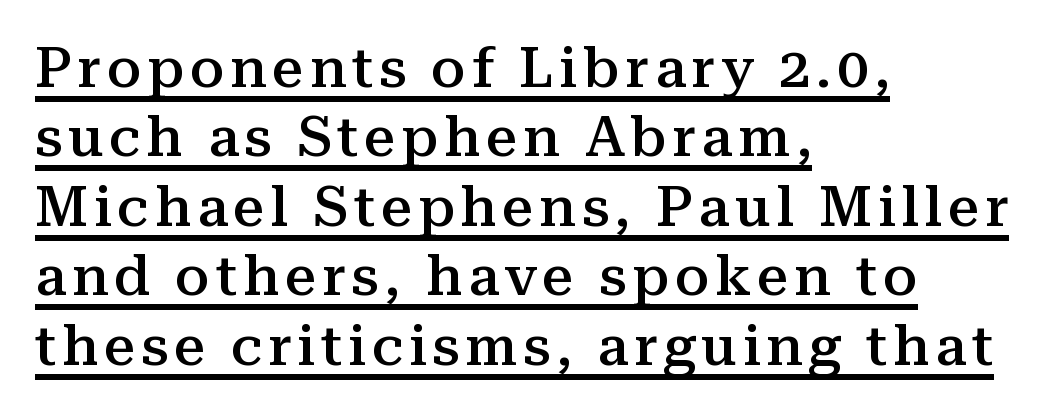
{"serif": "yes", "italic": "no", "bold": "semi", "weight": "semibold", "width": "normal", "stroke_contrast": "medium", "x_height": "medium", "monospaced": "no", "underline": "yes", "align": "left", "line_spacing_ratio": 1.24, "glyph_px": 56}
